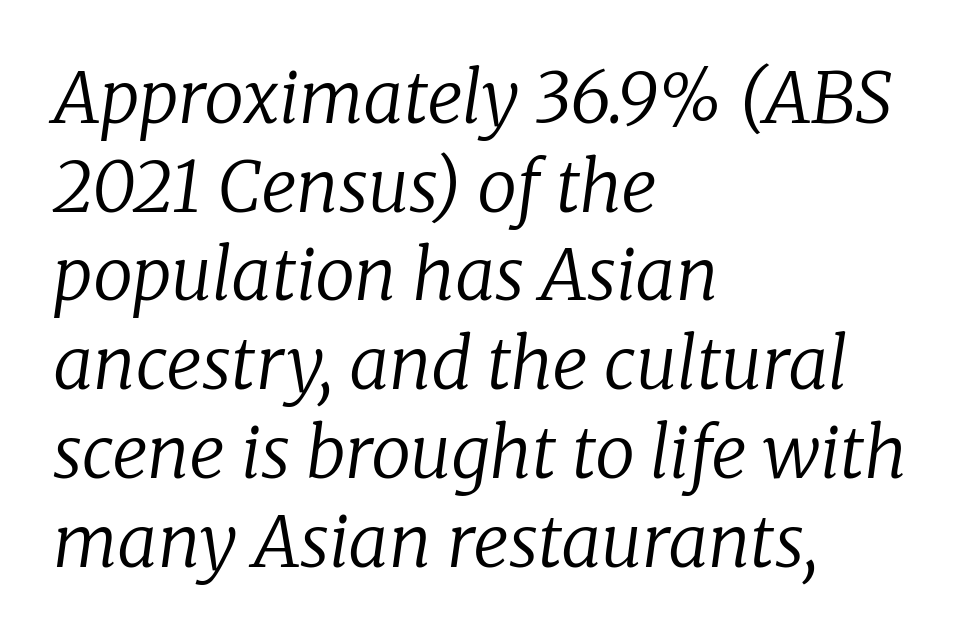
The image shows 71 px regular-weight serif type, italic (leaning right); set left-aligned, normal line spacing (1.25x), normal letter spacing, not underlined; low stroke contrast and a medium x-height.
